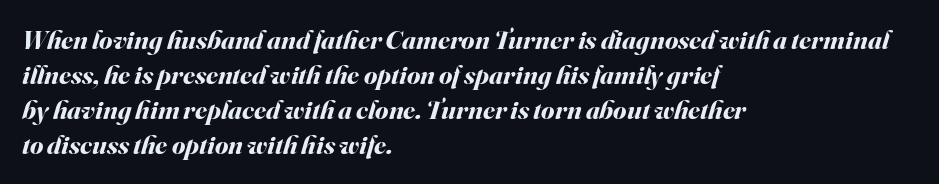
Q: Is the text bold? A: Yes.
Q: Is the text italic (slanted)? A: Yes, it leans right by about 16 degrees.
Q: Is the text underlined? A: No.
Q: How is the paragraph aligned? A: Left-aligned.
Q: Is the spacing between letters normal or unusually wide? A: Normal.
Q: Is the spacing between lines tight, normal or loose? A: Normal.
